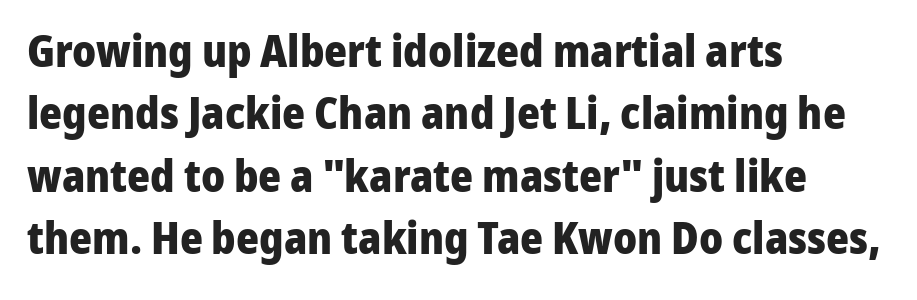
{"serif": "no", "italic": "no", "bold": "yes", "weight": "heavy", "width": "normal", "stroke_contrast": "low", "x_height": "medium", "monospaced": "no", "underline": "no", "align": "left", "line_spacing": "normal", "line_spacing_ratio": 1.42, "letter_spacing": "normal", "letter_spacing_em": 0.0, "glyph_px": 44}
